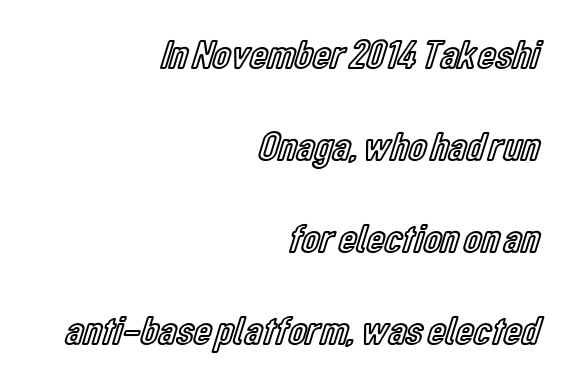
The image shows 41 px condensed type; set right-aligned, loose line spacing (2.24x), normal letter spacing, not underlined; a medium x-height.
